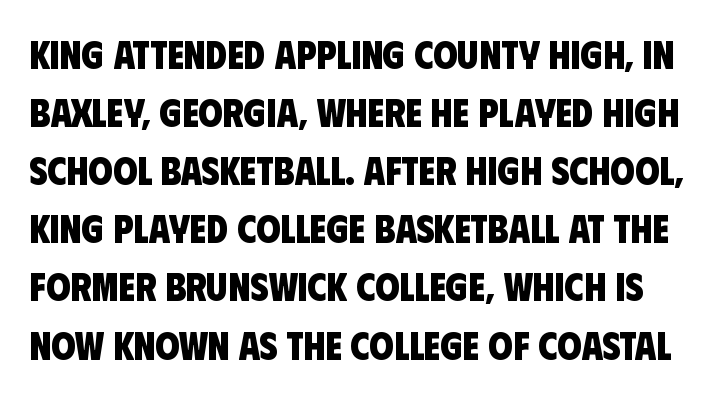
{"serif": "no", "bold": "yes", "weight": "heavy", "width": "condensed", "stroke_contrast": "low", "x_height": "large", "monospaced": "no", "underline": "no", "line_spacing": "normal", "line_spacing_ratio": 1.49, "letter_spacing": "normal", "letter_spacing_em": 0.0, "glyph_px": 39}
